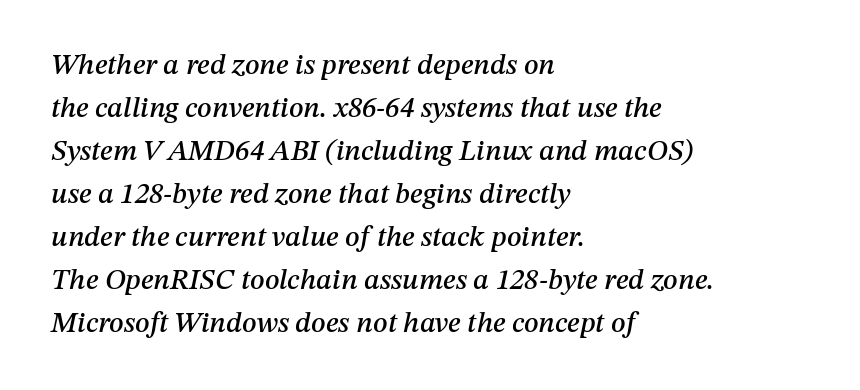
Q: Is the text italic (slanted)? A: Yes, it leans right by about 12 degrees.
Q: Is the text underlined? A: No.
Q: How is the paragraph aligned? A: Left-aligned.
Q: Is the spacing between letters normal or unusually wide? A: Normal.
Q: Is the spacing between lines tight, normal or loose? A: Normal.
Q: Width (condensed, normal, or wide)? A: Normal.
Q: Stroke contrast? A: Medium.
Q: x-height? A: Medium.
Q: Monospaced? A: No.
